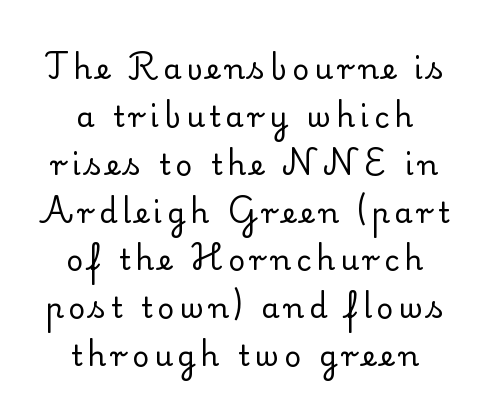
Q: Is the text bold? A: No.
Q: Is the text italic (slanted)? A: No, it is upright.
Q: Is the typeface a serif or a sans-serif typeface? A: Serif.
Q: Is the text underlined? A: No.
Q: How is the paragraph aligned? A: Centered.
Q: Is the spacing between lines tight, normal or loose? A: Normal.
Q: Width (condensed, normal, or wide)? A: Normal.
Q: Stroke contrast? A: Low.
Q: x-height? A: Small.
Q: Monospaced? A: No.
